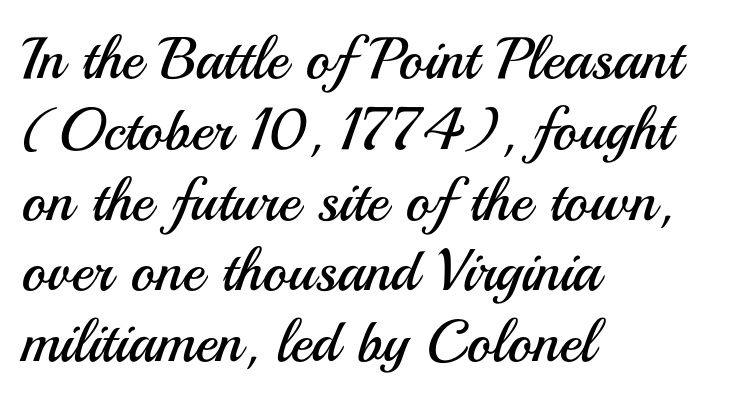
{"serif": "no", "bold": "no", "weight": "regular", "width": "normal", "stroke_contrast": "medium", "x_height": "small", "monospaced": "no", "underline": "no", "align": "left", "line_spacing_ratio": 1.2, "letter_spacing": "normal", "letter_spacing_em": 0.0, "glyph_px": 59}
